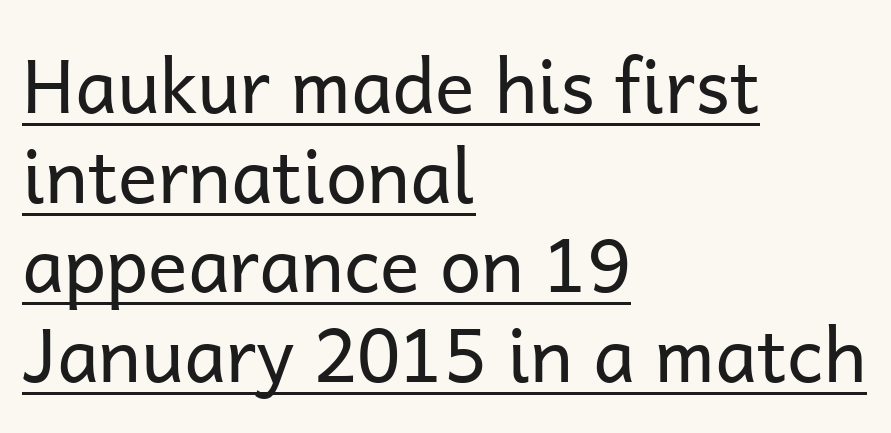
{"serif": "no", "italic": "no", "bold": "no", "weight": "regular", "width": "normal", "stroke_contrast": "low", "x_height": "medium", "monospaced": "no", "underline": "yes", "align": "left", "line_spacing_ratio": 1.21, "letter_spacing": "normal", "letter_spacing_em": 0.0, "glyph_px": 74}
